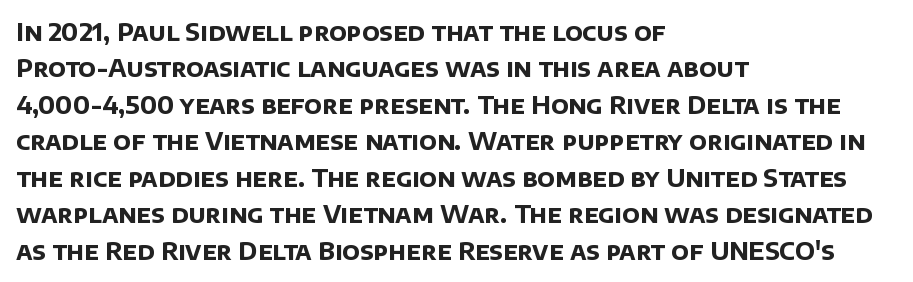
{"bold": "yes", "underline": "no", "align": "left", "line_spacing": "normal", "line_spacing_ratio": 1.52, "letter_spacing": "normal", "letter_spacing_em": 0.0, "glyph_px": 24}
